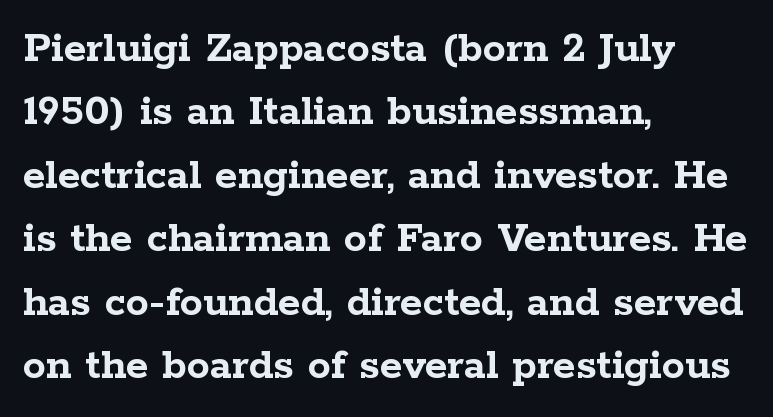
Q: Is the text bold? A: Yes.
Q: Is the text italic (slanted)? A: No, it is upright.
Q: Is the typeface a serif or a sans-serif typeface? A: Serif.
Q: Is the text underlined? A: No.
Q: How is the paragraph aligned? A: Left-aligned.
Q: Is the spacing between letters normal or unusually wide? A: Normal.
Q: Is the spacing between lines tight, normal or loose? A: Normal.
Q: Width (condensed, normal, or wide)? A: Wide.
Q: Stroke contrast? A: Low.
Q: x-height? A: Medium.
Q: Monospaced? A: No.
